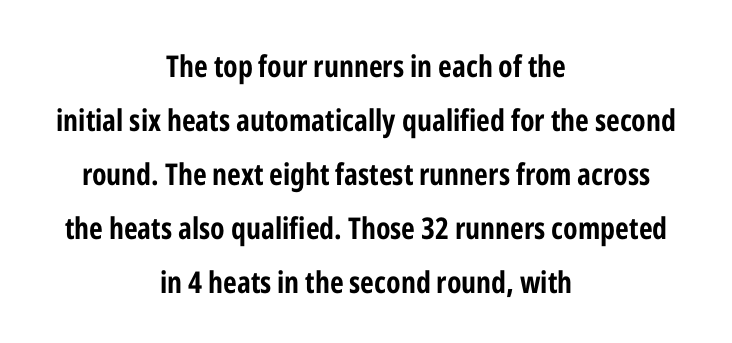
Q: Is the text bold? A: Yes.
Q: Is the text italic (slanted)? A: No, it is upright.
Q: Is the typeface a serif or a sans-serif typeface? A: Sans-serif.
Q: Is the text underlined? A: No.
Q: How is the paragraph aligned? A: Centered.
Q: Is the spacing between letters normal or unusually wide? A: Normal.
Q: Width (condensed, normal, or wide)? A: Condensed.
Q: Stroke contrast? A: Low.
Q: x-height? A: Medium.
Q: Monospaced? A: No.
